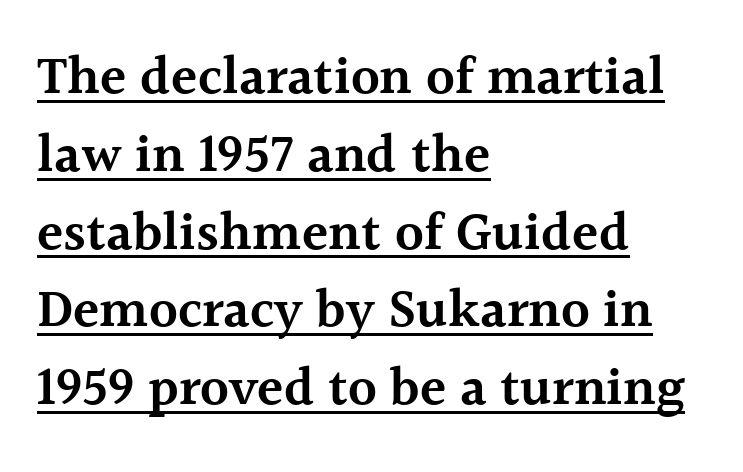
Look at the tracking — it's just the regular setting, nothing added. In terms of posture, this sample is upright. The designer went with a serif here, giving each stem small feet. A bit beefed up — I'd call it semibold rather than bold.
